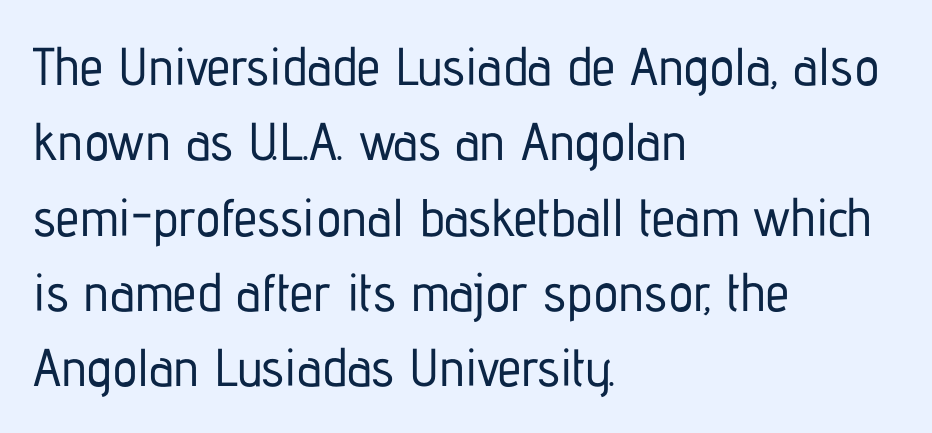
The image shows 53 px condensed sans-serif type, upright; set left-aligned, normal line spacing (1.42x), normal letter spacing, not underlined; low stroke contrast and a medium x-height.
